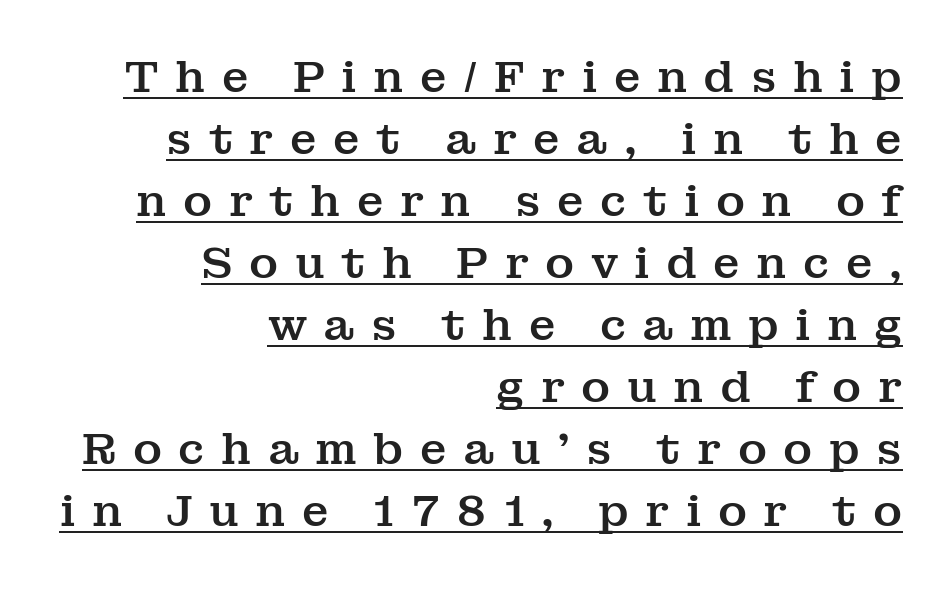
These lines have a slow, spaced-out rhythm from letter to letter. Is there an underline? Yes — a line sits under the letters. The text block is weighted toward the right margin, trailing off unevenly leftward. Classification — serif.
